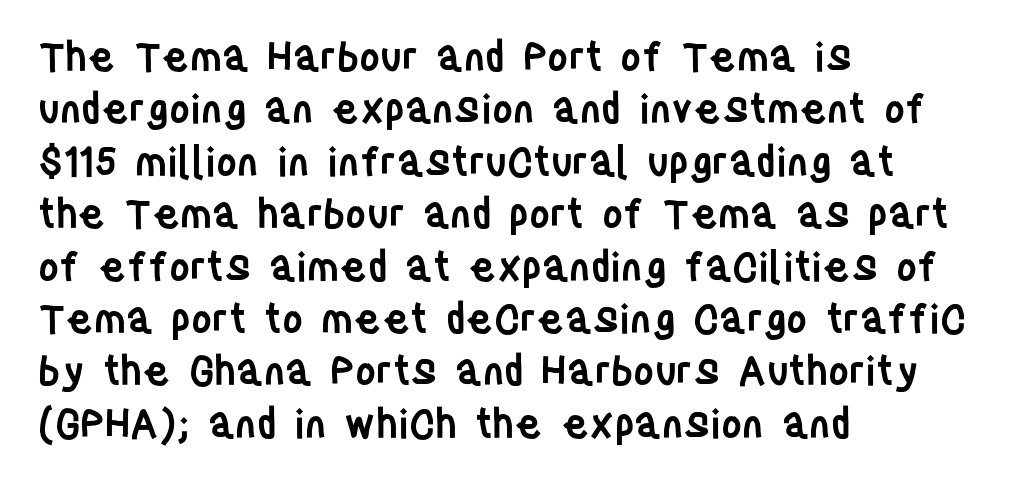
Spacing verdict: proportional, widths tailored to each character. No word sits above an underline. Serifs: no, the terminals of the letterforms are clean. In terms of letterspacing, this is plain default setting. Tall strokes in this sample are plumb rather than angled.
